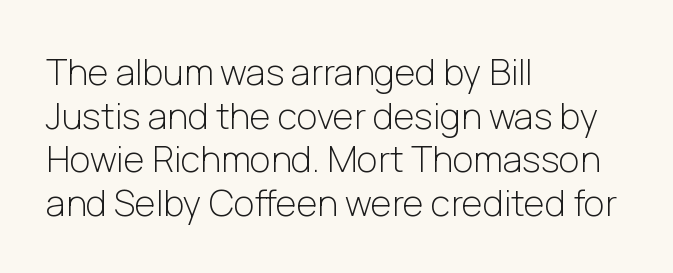
{"serif": "no", "italic": "no", "bold": "no", "weight": "light", "width": "normal", "stroke_contrast": "low", "x_height": "medium", "monospaced": "no", "underline": "no", "align": "left", "line_spacing_ratio": 1.21, "letter_spacing": "normal", "letter_spacing_em": 0.0, "glyph_px": 36}
